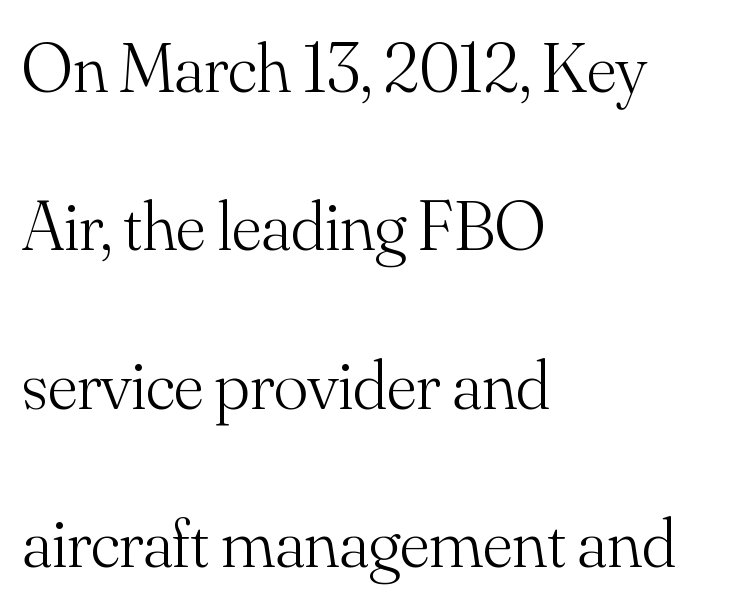
{"serif": "yes", "italic": "no", "bold": "no", "weight": "light", "width": "normal", "stroke_contrast": "medium", "x_height": "small", "monospaced": "no", "underline": "no", "align": "left", "line_spacing": "loose", "line_spacing_ratio": 2.23, "letter_spacing": "normal", "letter_spacing_em": 0.0, "glyph_px": 71}
